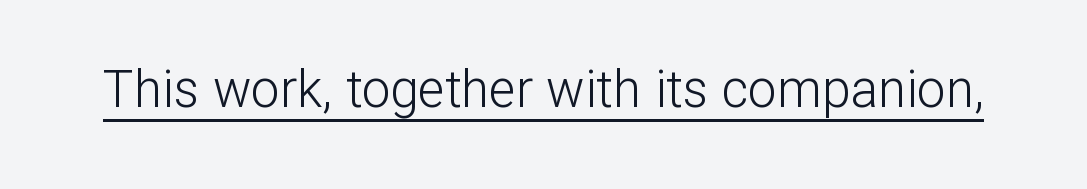
{"serif": "no", "italic": "no", "bold": "no", "weight": "light", "width": "normal", "stroke_contrast": "low", "x_height": "medium", "monospaced": "no", "underline": "yes", "letter_spacing": "normal", "letter_spacing_em": 0.0, "glyph_px": 51}
